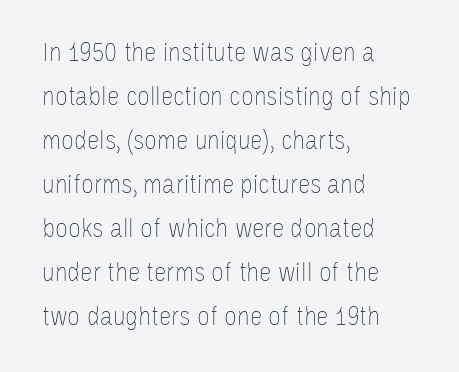
{"italic": "no", "bold": "no", "weight": "thin", "width": "condensed", "stroke_contrast": "low", "x_height": "large", "monospaced": "no", "underline": "no", "align": "left", "line_spacing": "normal", "line_spacing_ratio": 1.57, "letter_spacing": "normal", "letter_spacing_em": 0.0, "glyph_px": 28}
